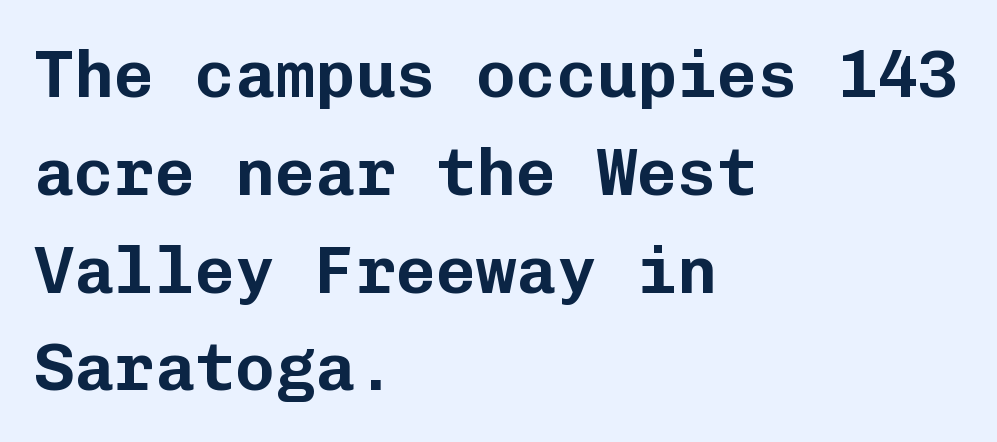
The image shows 67 px sans-serif type, upright, monospaced; set left-aligned, normal line spacing (1.46x), normal letter spacing, not underlined; low stroke contrast and a medium x-height.
